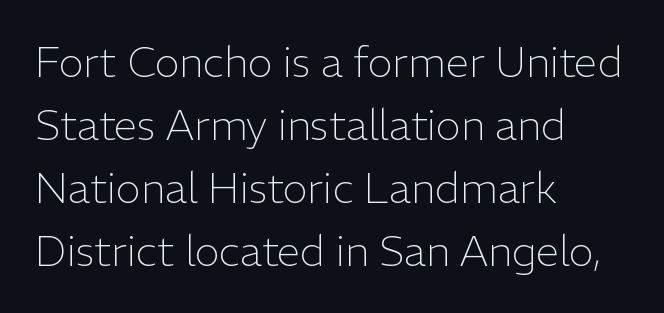
The image shows 42 px light sans-serif type, upright; set left-aligned, normal line spacing (1.5x), normal letter spacing, not underlined; low stroke contrast and a medium x-height.
